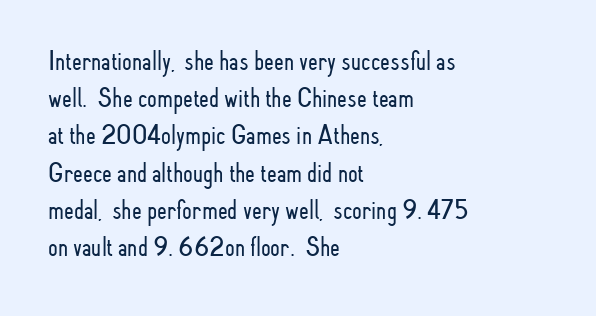
{"serif": "no", "italic": "no", "bold": "no", "weight": "light", "width": "condensed", "stroke_contrast": "low", "x_height": "small", "monospaced": "no", "underline": "no", "align": "left", "line_spacing": "normal", "line_spacing_ratio": 1.33, "letter_spacing": "normal", "letter_spacing_em": 0.0, "glyph_px": 28}
